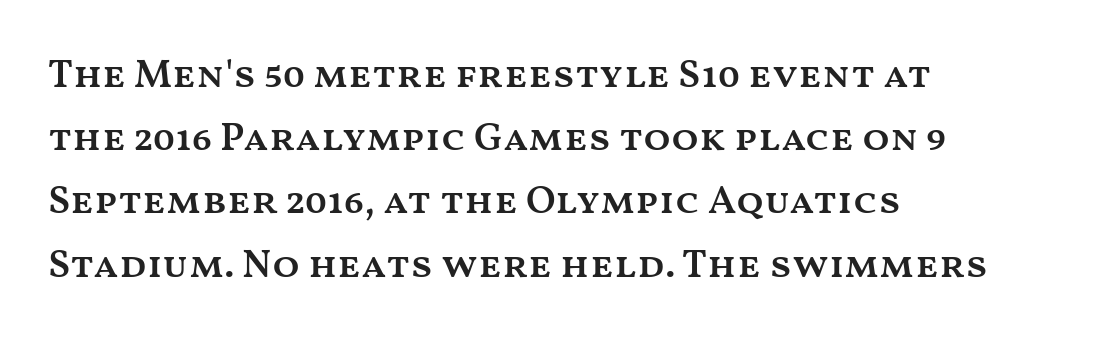
Q: Is the text bold? A: Semi-bold.
Q: Is the text italic (slanted)? A: No, it is upright.
Q: Is the text underlined? A: No.
Q: How is the paragraph aligned? A: Left-aligned.
Q: Is the spacing between letters normal or unusually wide? A: Normal.
Q: Is the spacing between lines tight, normal or loose? A: Normal.
Q: Width (condensed, normal, or wide)? A: Wide.
Q: Stroke contrast? A: Medium.
Q: x-height? A: Medium.
Q: Monospaced? A: No.
